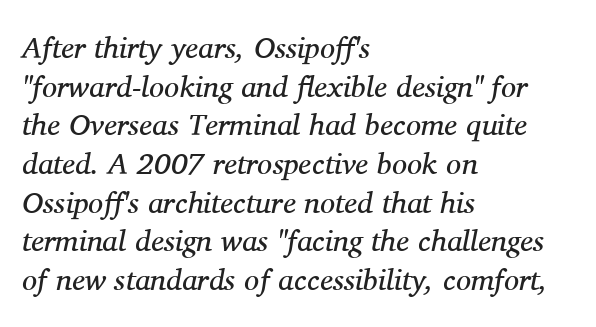
Caption: face not bold, strokes unweighted. What's the leading like? Ordinary, nothing unusual. Just letters on the line, the space beneath them empty. Font category for this specimen: serif.
